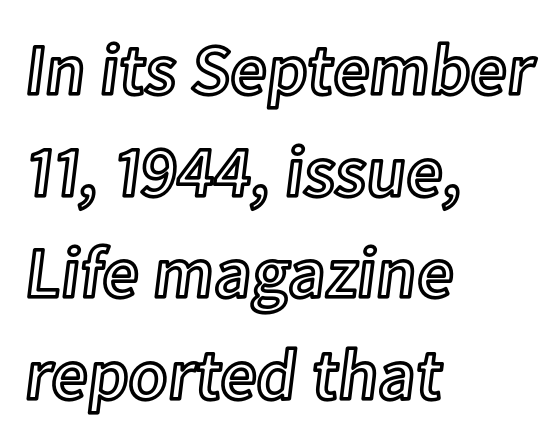
Honestly, there is no underline to notice here at all. Think of a printed novel: that variable character pitch is what you see here. Compared with typical body copy, the letter spacing here is the same. These lines are set flush left with a ragged right edge. If you measured baseline to baseline, you'd find a middling distance.
